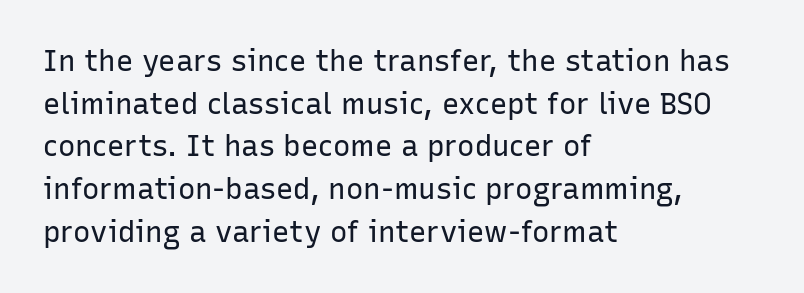
The specimen omits any rule beneath the text block's lines. This is sans-serif lettering, the kind often seen on screens and signage. Horizontally, the lines are justified to the leading edge only. Evenly set lines give the paragraph a standard silhouette. The specimen reads as upright at a glance. Stroke mass is kept to a normal reading level or below.
